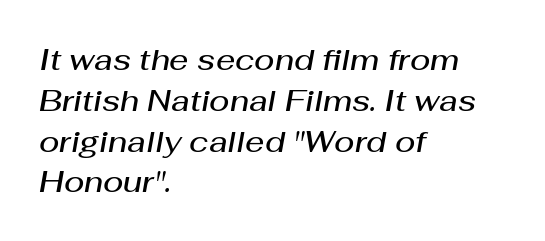
The image shows 30 px semibold type, italic (leaning right); set left-aligned, normal line spacing (1.36x), normal letter spacing, not underlined; medium stroke contrast and a medium x-height.
